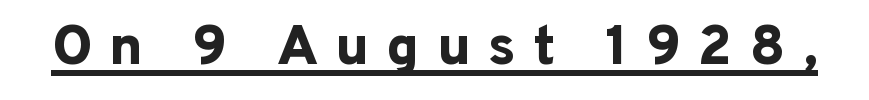
Q: Is the text bold? A: Yes.
Q: Is the text italic (slanted)? A: No, it is upright.
Q: Is the typeface a serif or a sans-serif typeface? A: Sans-serif.
Q: Is the text underlined? A: Yes.
Q: Is the spacing between letters normal or unusually wide? A: Unusually wide.
Q: Width (condensed, normal, or wide)? A: Normal.
Q: Stroke contrast? A: Low.
Q: x-height? A: Medium.
Q: Monospaced? A: No.
